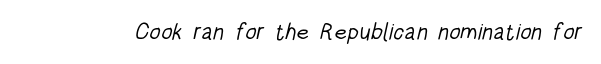
Between one letter and the next there's only the usual sliver of space. Weight: in the light-to-regular range. This rendering features lettering with no underline.
